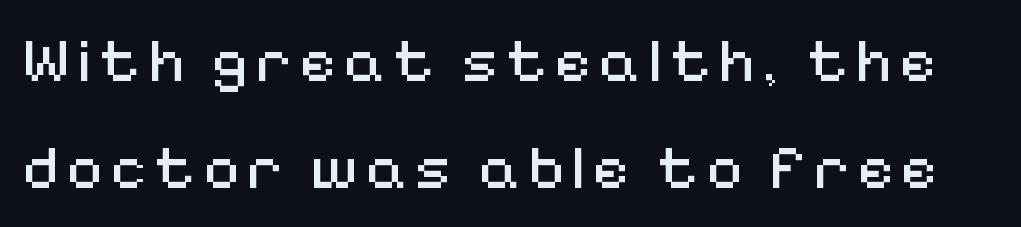
The letters look calm and open, with moderate or lighter stems. Think of a printed novel: that variable character pitch is what you see here. This is sans-serif lettering, the kind often seen on screens and signage. A typesetter would mark this as roman, not italic. Any mark beneath the type? The region is blank.
